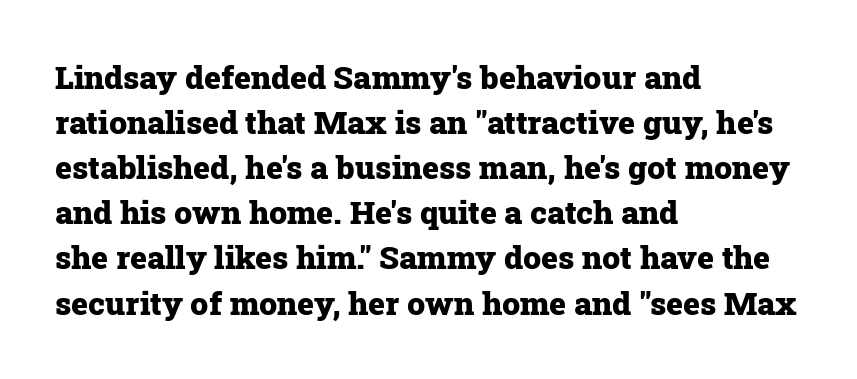
Q: Is the text bold? A: Yes.
Q: Is the text italic (slanted)? A: No, it is upright.
Q: Is the typeface a serif or a sans-serif typeface? A: Serif.
Q: Is the text underlined? A: No.
Q: How is the paragraph aligned? A: Left-aligned.
Q: Is the spacing between letters normal or unusually wide? A: Normal.
Q: Is the spacing between lines tight, normal or loose? A: Normal.
Q: Width (condensed, normal, or wide)? A: Normal.
Q: Stroke contrast? A: Low.
Q: x-height? A: Medium.
Q: Monospaced? A: No.
